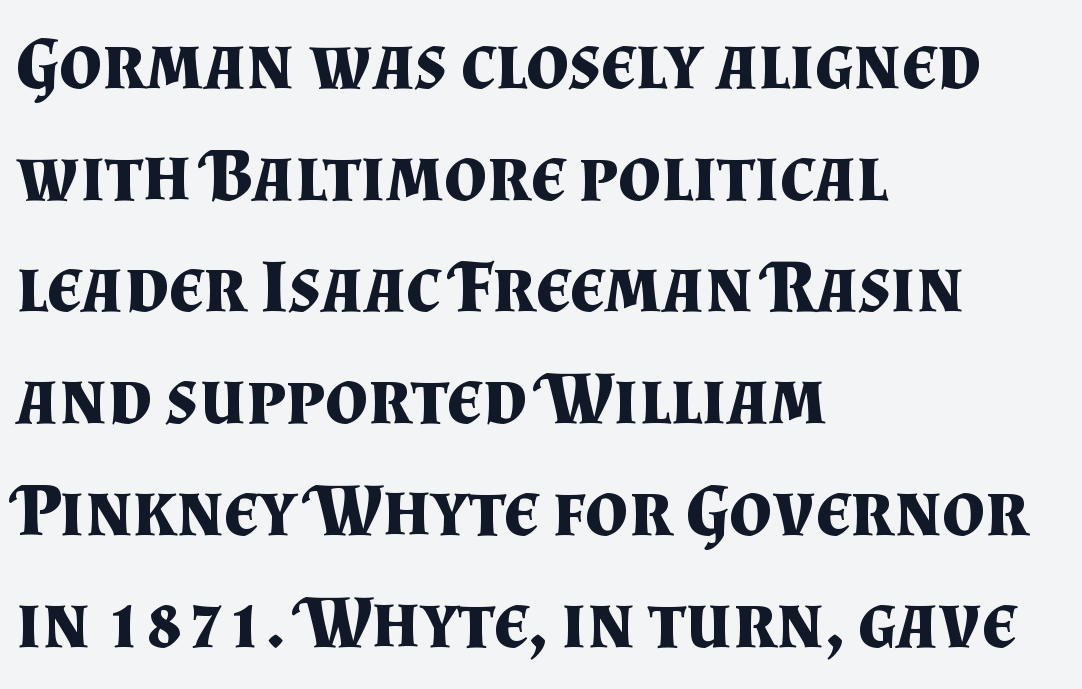
Heft: maximum for text — a bold. The foot of each line stays bare and open. The face used here is seriffed, in the tradition of book romans. Ascenders rise straight up at ninety degrees. Is there much room between lines? A standard amount, neither cramped nor airy. The passage shown is typed in a proportional face where columns would drift.
